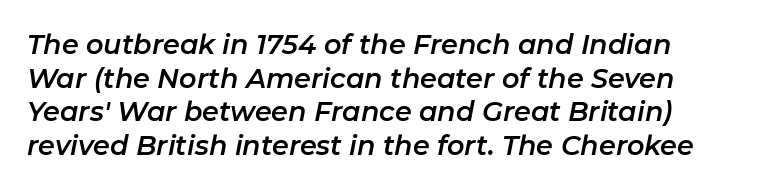
{"italic": "yes", "lean": "right", "slant_degrees": 11, "underline": "no", "line_spacing": "normal", "line_spacing_ratio": 1.25, "letter_spacing": "normal", "letter_spacing_em": 0.0, "glyph_px": 27}
